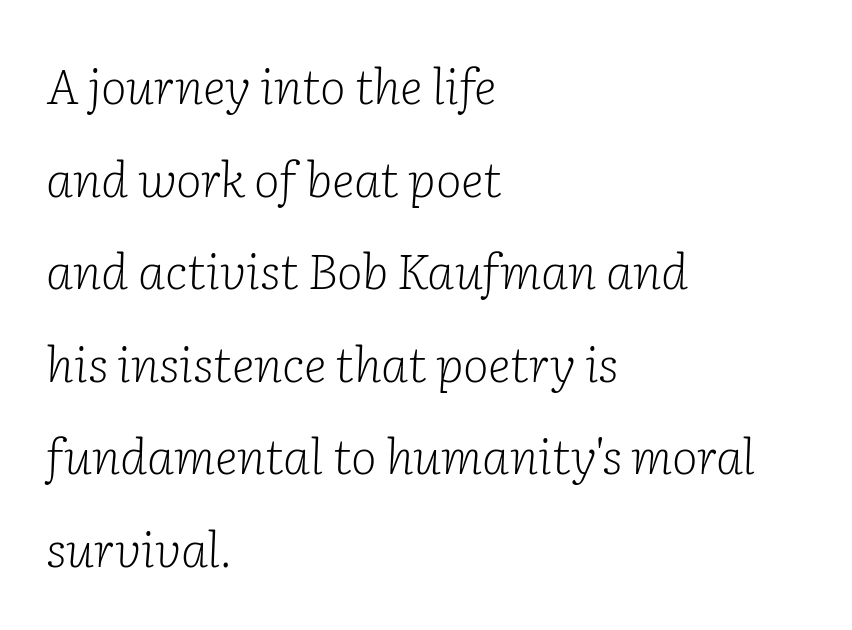
Q: Is the text bold? A: No.
Q: Is the text italic (slanted)? A: Yes, it leans right by about 2 degrees.
Q: Is the typeface a serif or a sans-serif typeface? A: Serif.
Q: Is the text underlined? A: No.
Q: How is the paragraph aligned? A: Left-aligned.
Q: Is the spacing between letters normal or unusually wide? A: Normal.
Q: Width (condensed, normal, or wide)? A: Normal.
Q: Stroke contrast? A: Low.
Q: x-height? A: Medium.
Q: Monospaced? A: No.
